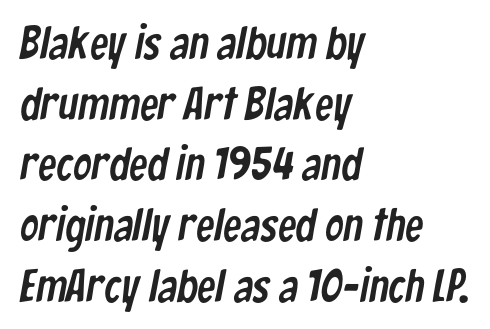
The image shows 46 px condensed sans-serif type; set left-aligned, normal line spacing (1.32x), normal letter spacing, not underlined; low stroke contrast and a medium x-height.
